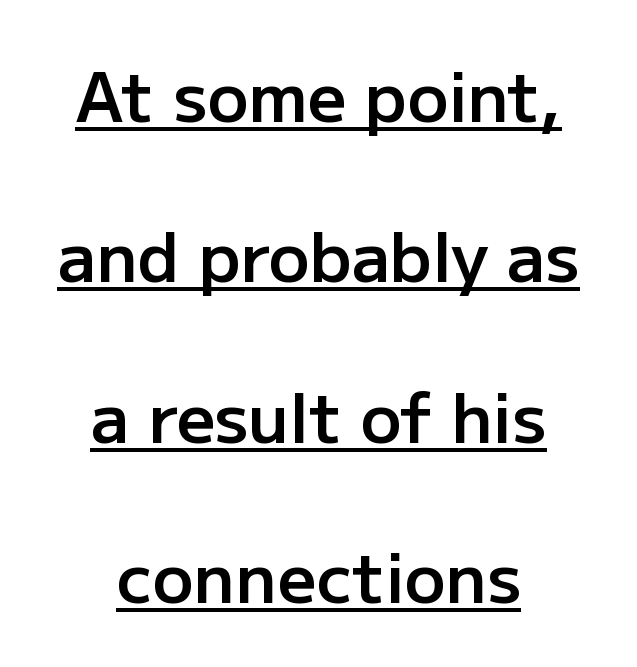
{"serif": "no", "italic": "no", "bold": "semi", "weight": "semibold", "width": "normal", "stroke_contrast": "low", "x_height": "medium", "monospaced": "no", "underline": "yes", "align": "center", "line_spacing": "loose", "line_spacing_ratio": 2.36, "letter_spacing": "normal", "letter_spacing_em": 0.0, "glyph_px": 68}
